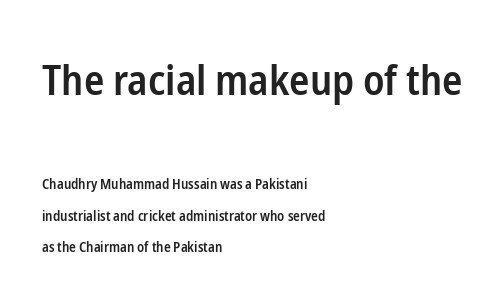
This rendering leaves character spacing at its baseline value. The lettering stays uniformly vertical, giving the passage a roman look. A student would call this left alignment; a typographer would say flush left, rag right. Varying glyph widths throughout — classic text-font behaviour. The baseline area is clear. The space between consecutive lines is lavish.
